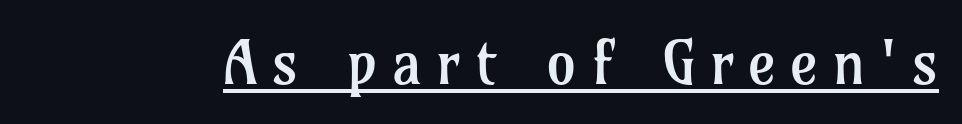
The glyphs are accompanied by a horizontal stroke just below them. Substantial extra tracking has been applied to these lines. It's the straight-up-and-down kind of type. A light-to-regular cut is what we see here. A typesetter would call this proportional, since set widths differ per character.
